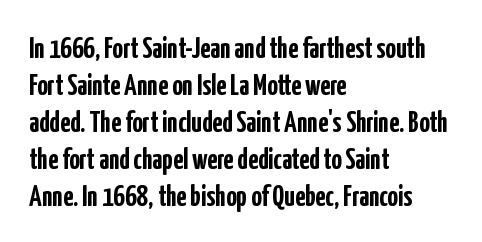
{"serif": "no", "italic": "no", "bold": "yes", "weight": "semibold", "width": "condensed", "stroke_contrast": "low", "x_height": "medium", "monospaced": "no", "underline": "no", "align": "left", "line_spacing": "normal", "line_spacing_ratio": 1.28, "letter_spacing": "normal", "letter_spacing_em": 0.0, "glyph_px": 29}
